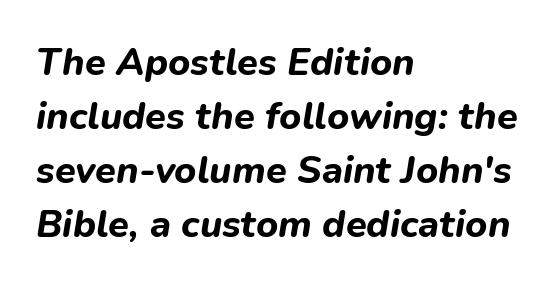
It's the slanting kind of type. The characters look thick and weighty, a clear bold. Any mark beneath the type? The region is blank. The rag falls on the right side of this text block. Is the letter spacing exaggerated? No — it looks like the ordinary default.
